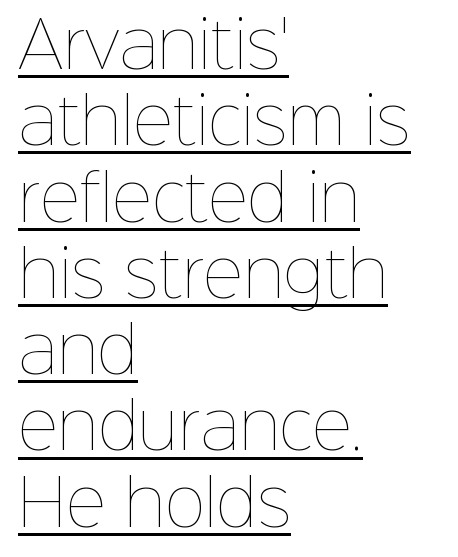
Q: Is the text bold? A: No.
Q: Is the text italic (slanted)? A: No, it is upright.
Q: Is the text underlined? A: Yes.
Q: How is the paragraph aligned? A: Left-aligned.
Q: Is the spacing between letters normal or unusually wide? A: Normal.
Q: Width (condensed, normal, or wide)? A: Normal.
Q: Stroke contrast? A: Low.
Q: x-height? A: Medium.
Q: Monospaced? A: No.
